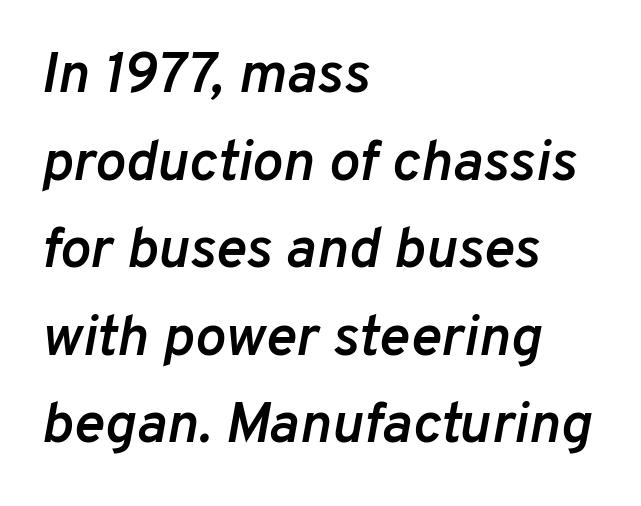
{"italic": "yes", "lean": "right", "slant_degrees": 10, "bold": "semi", "weight": "semibold", "width": "normal", "stroke_contrast": "low", "x_height": "medium", "monospaced": "no", "underline": "no", "align": "left", "line_spacing": "normal", "line_spacing_ratio": 1.51, "letter_spacing": "normal", "letter_spacing_em": 0.0, "glyph_px": 58}
